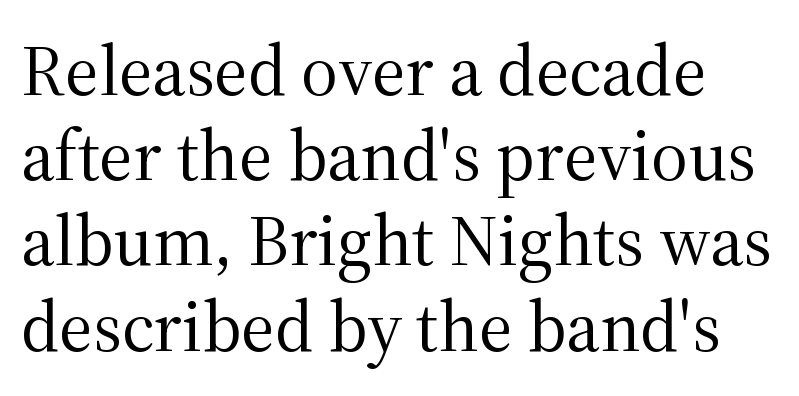
The image shows 71 px regular-weight serif type, upright; set line spacing 1.2x, normal letter spacing, not underlined; medium stroke contrast and a medium x-height.
